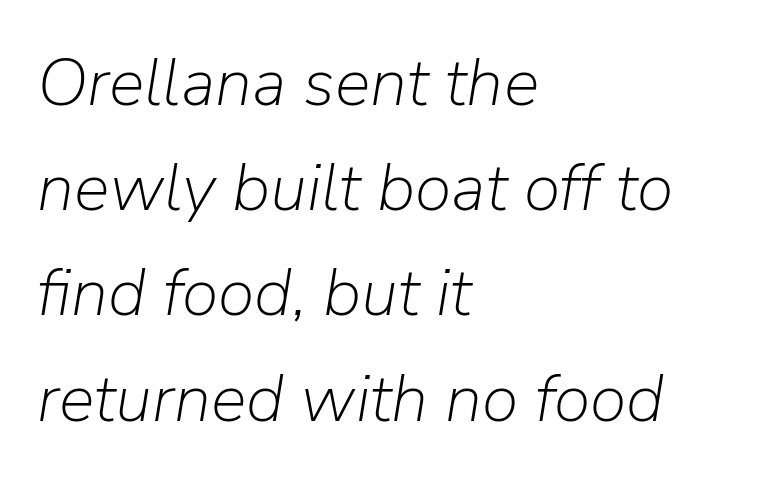
Q: Is the text bold? A: No.
Q: Is the text italic (slanted)? A: Yes, it leans right by about 9 degrees.
Q: Is the text underlined? A: No.
Q: How is the paragraph aligned? A: Left-aligned.
Q: Is the spacing between letters normal or unusually wide? A: Normal.
Q: Is the spacing between lines tight, normal or loose? A: Normal.
Q: Width (condensed, normal, or wide)? A: Normal.
Q: Stroke contrast? A: Low.
Q: x-height? A: Medium.
Q: Monospaced? A: No.
